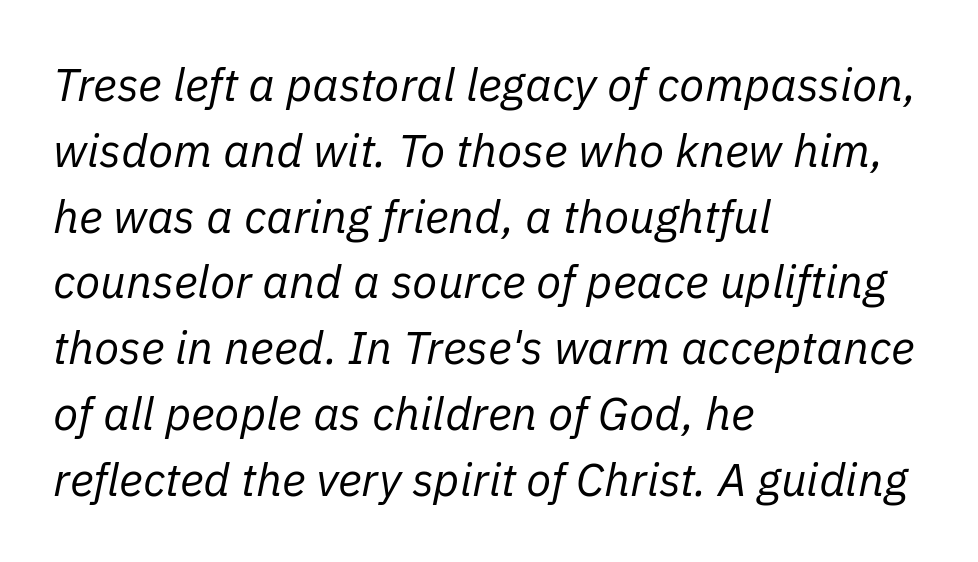
{"italic": "yes", "lean": "right", "slant_degrees": 11, "bold": "no", "weight": "regular", "width": "normal", "stroke_contrast": "low", "x_height": "medium", "monospaced": "no", "underline": "no", "align": "left", "line_spacing": "normal", "line_spacing_ratio": 1.43, "letter_spacing": "normal", "letter_spacing_em": 0.0, "glyph_px": 46}
